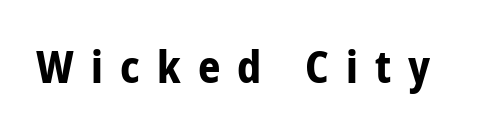
Q: Is the text bold? A: Yes.
Q: Is the text italic (slanted)? A: No, it is upright.
Q: Is the typeface a serif or a sans-serif typeface? A: Sans-serif.
Q: Is the text underlined? A: No.
Q: Is the spacing between letters normal or unusually wide? A: Unusually wide.
Q: Width (condensed, normal, or wide)? A: Condensed.
Q: Stroke contrast? A: Low.
Q: x-height? A: Medium.
Q: Monospaced? A: No.
